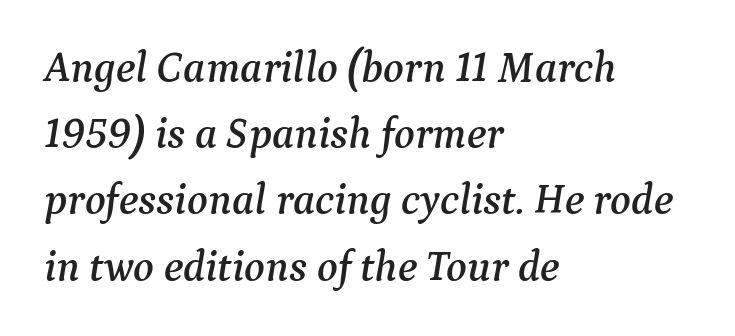
Q: Is the text italic (slanted)? A: Yes, it leans right by about 9 degrees.
Q: Is the typeface a serif or a sans-serif typeface? A: Serif.
Q: Is the text underlined? A: No.
Q: How is the paragraph aligned? A: Left-aligned.
Q: Is the spacing between letters normal or unusually wide? A: Normal.
Q: Is the spacing between lines tight, normal or loose? A: Normal.
Q: Width (condensed, normal, or wide)? A: Normal.
Q: Stroke contrast? A: Medium.
Q: x-height? A: Medium.
Q: Monospaced? A: No.
